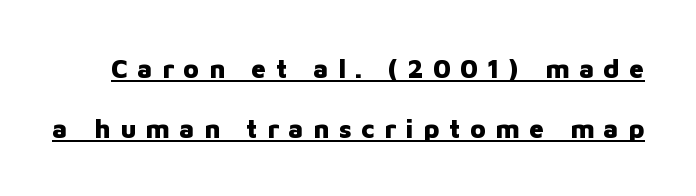
{"italic": "no", "bold": "yes", "underline": "yes", "line_spacing": "loose", "line_spacing_ratio": 2.3, "letter_spacing": "wide", "letter_spacing_em": 0.37, "glyph_px": 26}
